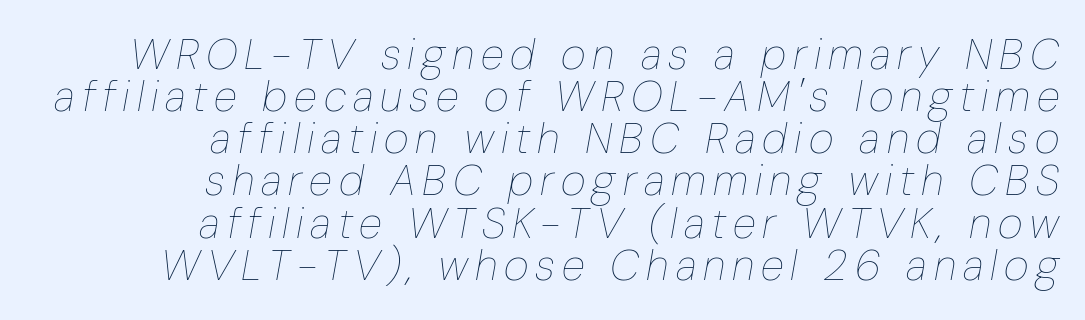
{"italic": "yes", "lean": "right", "slant_degrees": 10, "bold": "no", "weight": "thin", "width": "condensed", "stroke_contrast": "low", "x_height": "medium", "monospaced": "no", "underline": "no", "align": "right", "line_spacing": "tight", "line_spacing_ratio": 0.98, "glyph_px": 43}
